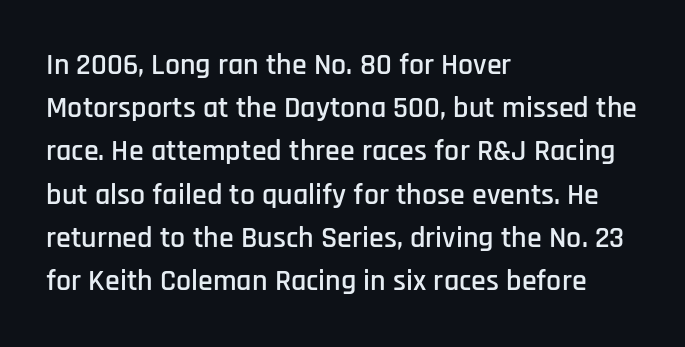
{"serif": "no", "italic": "no", "width": "condensed", "stroke_contrast": "low", "x_height": "large", "monospaced": "no", "underline": "no", "align": "left", "line_spacing": "normal", "line_spacing_ratio": 1.44, "letter_spacing": "normal", "letter_spacing_em": 0.0, "glyph_px": 30}
